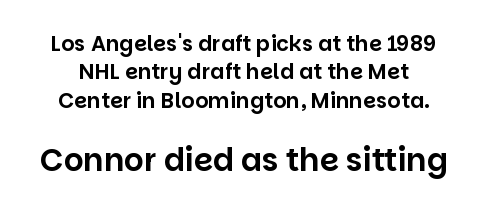
Q: Is the text italic (slanted)? A: No, it is upright.
Q: Is the typeface a serif or a sans-serif typeface? A: Sans-serif.
Q: Is the text underlined? A: No.
Q: Is the spacing between letters normal or unusually wide? A: Normal.
Q: Is the spacing between lines tight, normal or loose? A: Normal.
Q: Which block of text is set in a larger size, the first (top) or the second (bottom)? A: The second (bottom) one.
Q: Width (condensed, normal, or wide)? A: Normal.
Q: Stroke contrast? A: Low.
Q: x-height? A: Large.
Q: Monospaced? A: No.
